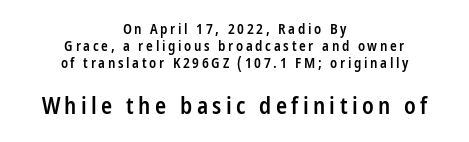
Q: Is the text bold? A: Semi-bold.
Q: Is the text italic (slanted)? A: No, it is upright.
Q: Is the text underlined? A: No.
Q: How is the paragraph aligned? A: Centered.
Q: Which block of text is set in a larger size, the first (top) or the second (bottom)? A: The second (bottom) one.
